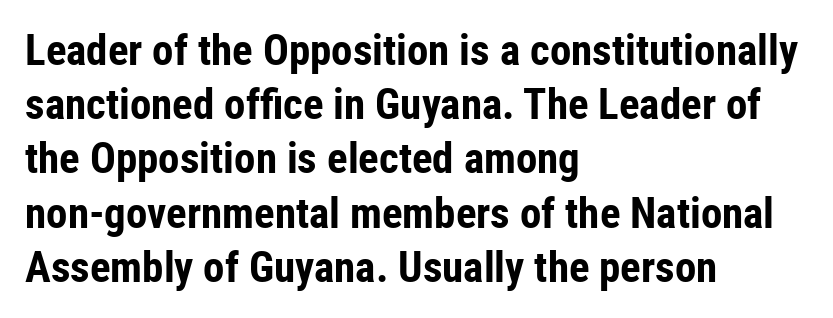
Notice how descenders clear the ascenders below comfortably — that's standard leading. Every character sits straight up, as roman type does. Proportional: the letters do not fall into vertical columns. These lines keep a tight, regular rhythm from letter to letter. Layout note: lines flush left.
